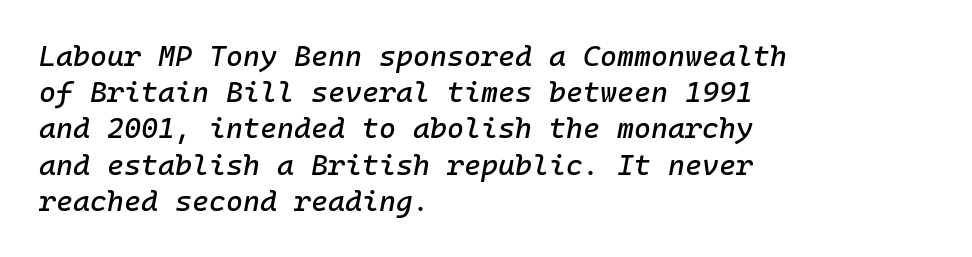
The image shows 29 px text type, italic (leaning right), monospaced; set left-aligned, normal line spacing (1.25x), normal letter spacing, not underlined; low stroke contrast and a medium x-height.
